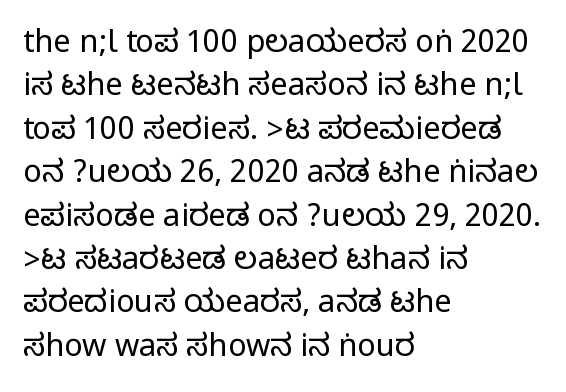
Q: Is the text italic (slanted)? A: No, it is upright.
Q: Is the typeface a serif or a sans-serif typeface? A: Sans-serif.
Q: Is the text underlined? A: No.
Q: How is the paragraph aligned? A: Left-aligned.
Q: Is the spacing between letters normal or unusually wide? A: Normal.
Q: Is the spacing between lines tight, normal or loose? A: Normal.
Q: Width (condensed, normal, or wide)? A: Condensed.
Q: Stroke contrast? A: Medium.
Q: Monospaced? A: No.
